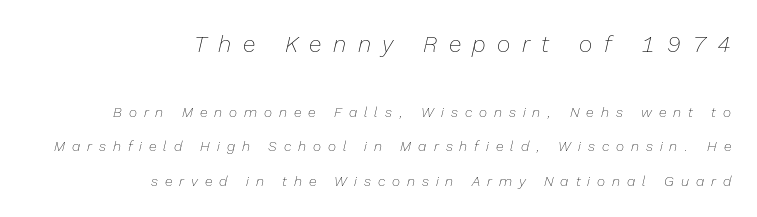
You could fit nearly another row in the gap between these rows. Plain, unruled lines of type. The letters look calm and open, with moderate or lighter stems. Size hierarchy here favors the leading block over the trailing one.
